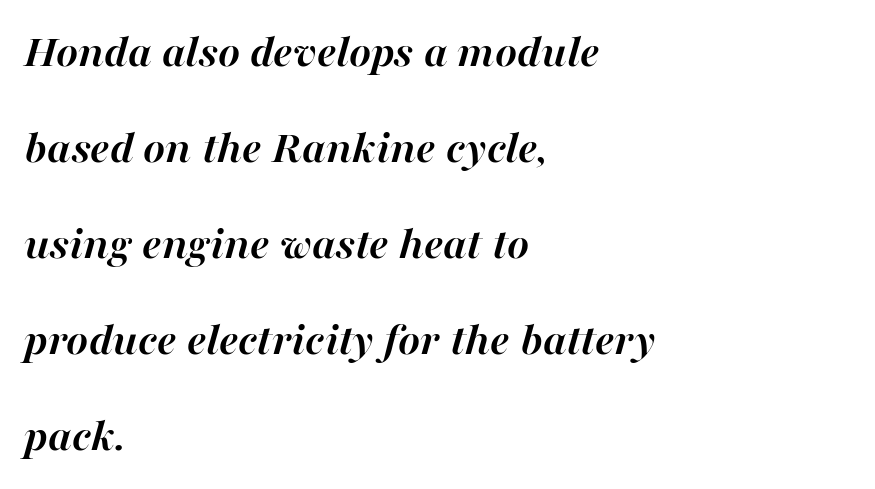
Q: Is the text bold? A: Yes.
Q: Is the text italic (slanted)? A: Yes, it leans right by about 16 degrees.
Q: Is the text underlined? A: No.
Q: How is the paragraph aligned? A: Left-aligned.
Q: Is the spacing between letters normal or unusually wide? A: Normal.
Q: Is the spacing between lines tight, normal or loose? A: Loose.
Q: Width (condensed, normal, or wide)? A: Normal.
Q: Stroke contrast? A: High.
Q: x-height? A: Medium.
Q: Monospaced? A: No.
